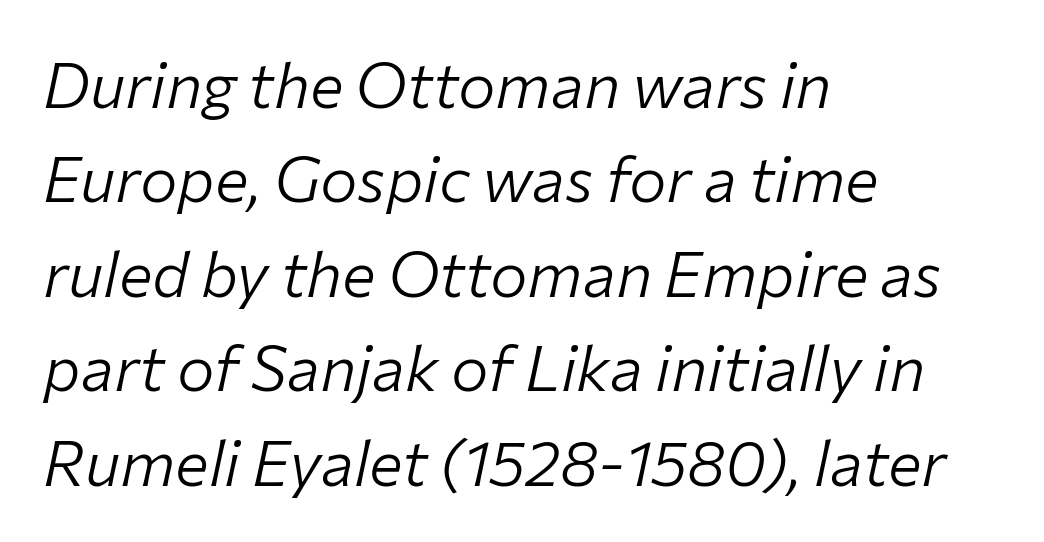
The image shows 63 px light type, italic (leaning right); set left-aligned, normal line spacing (1.5x), normal letter spacing, not underlined; low stroke contrast and a medium x-height.
